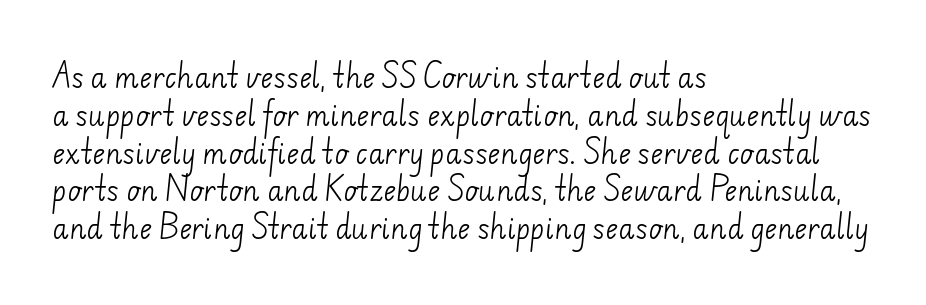
The image shows 27 px text type; set left-aligned, normal line spacing (1.4x), normal letter spacing, not underlined.
